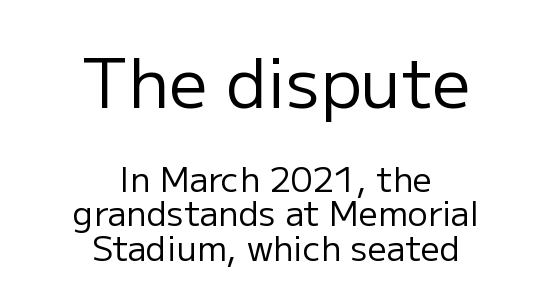
The image shows 68 px regular-weight sans-serif type, upright; set centered, tight line spacing (1.01x), normal letter spacing, not underlined; the first (top) block is 2.0x larger; low stroke contrast and a medium x-height.
